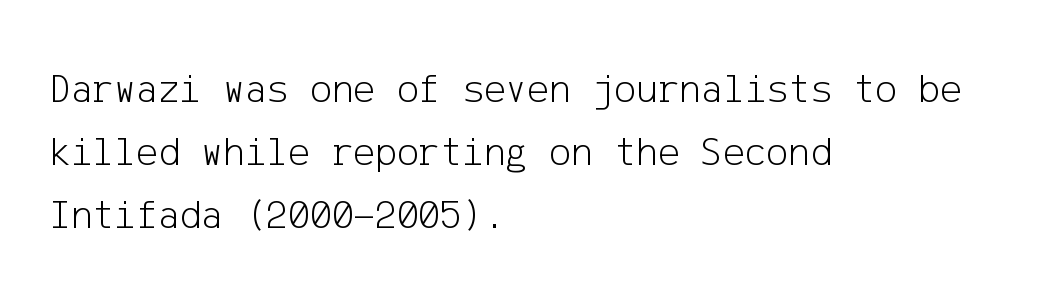
The image shows 41 px light sans-serif type, upright; set left-aligned, normal line spacing (1.54x), normal letter spacing, not underlined; low stroke contrast and a medium x-height.
